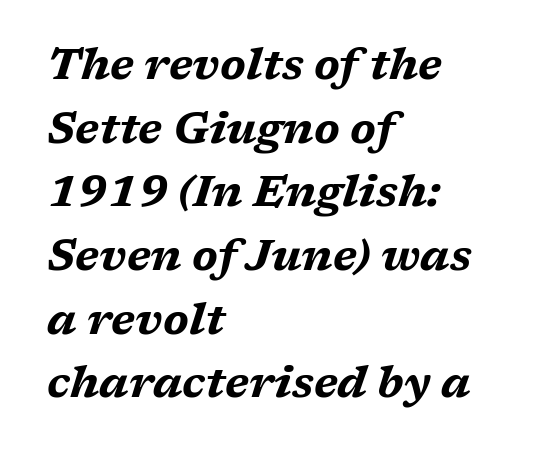
The image shows 43 px bold, wide type, italic (leaning right); set left-aligned, normal line spacing (1.48x), normal letter spacing, not underlined; medium stroke contrast and a medium x-height.
